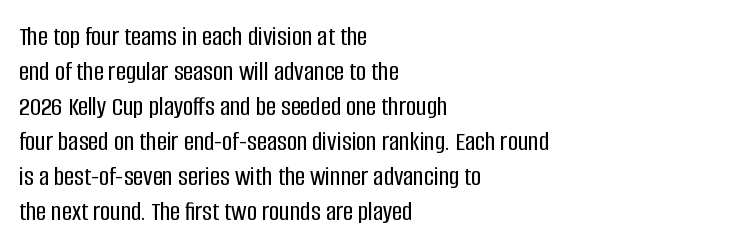
Q: Is the text italic (slanted)? A: No, it is upright.
Q: Is the typeface a serif or a sans-serif typeface? A: Sans-serif.
Q: Is the text underlined? A: No.
Q: How is the paragraph aligned? A: Left-aligned.
Q: Is the spacing between letters normal or unusually wide? A: Normal.
Q: Is the spacing between lines tight, normal or loose? A: Normal.
Q: Width (condensed, normal, or wide)? A: Condensed.
Q: Stroke contrast? A: Low.
Q: x-height? A: Large.
Q: Monospaced? A: No.
